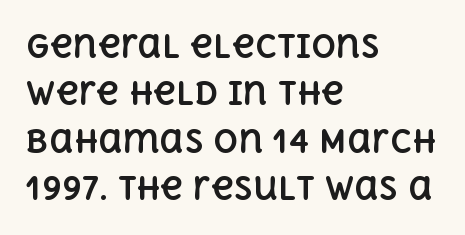
The image shows 31 px bold type, upright; set left-aligned, normal line spacing (1.53x), normal letter spacing, not underlined; a large x-height.
